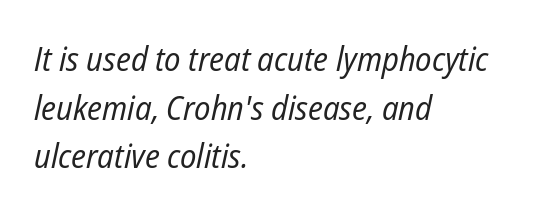
The font sits on the lighter half of the weight spectrum, regular included. The letters advance in unequal steps, a hallmark of proportional type. Characters are canted at an angle relative to the baseline's perpendicular. The lines sit at an ordinary, default distance from one another.
